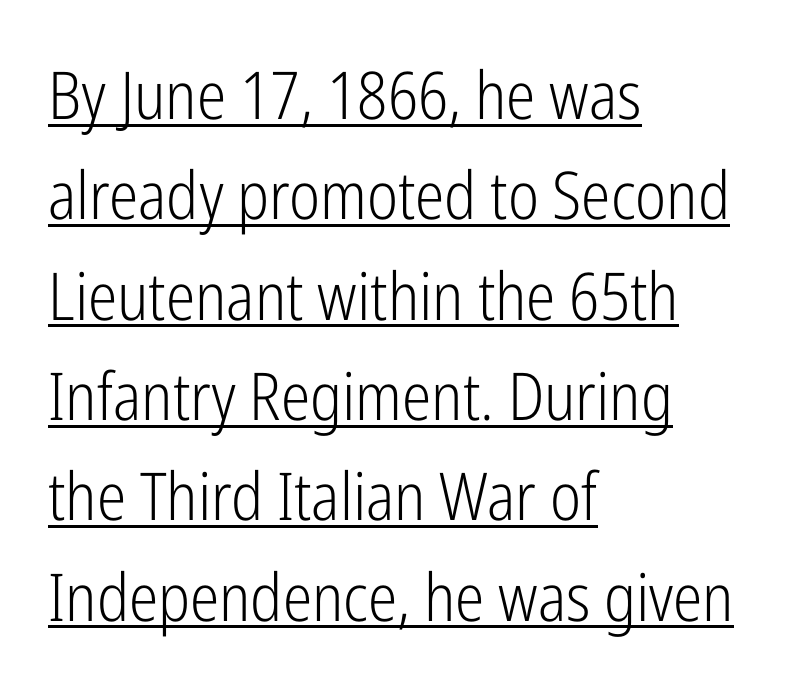
The image shows 66 px light, condensed sans-serif type, upright; set left-aligned, normal line spacing (1.52x), normal letter spacing, underlined; low stroke contrast and a medium x-height.
